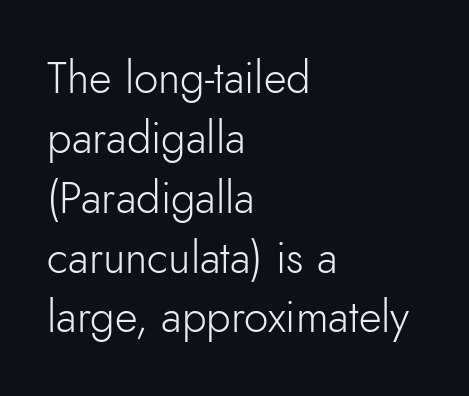
Nothing unusual about the tracking: characters are spaced as the font intends. Left-aligned paragraph, ragged on the right. Do the characters align in a grid? No, the font is proportional. Unlike a traditional serif, this face leaves its strokes unadorned.
